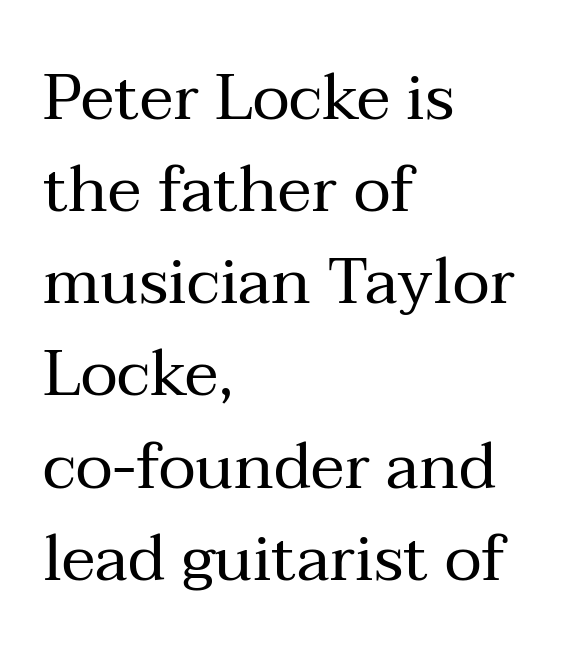
The image shows 64 px regular-weight serif type, upright; set left-aligned, normal line spacing (1.44x), normal letter spacing, not underlined; medium stroke contrast and a medium x-height.
